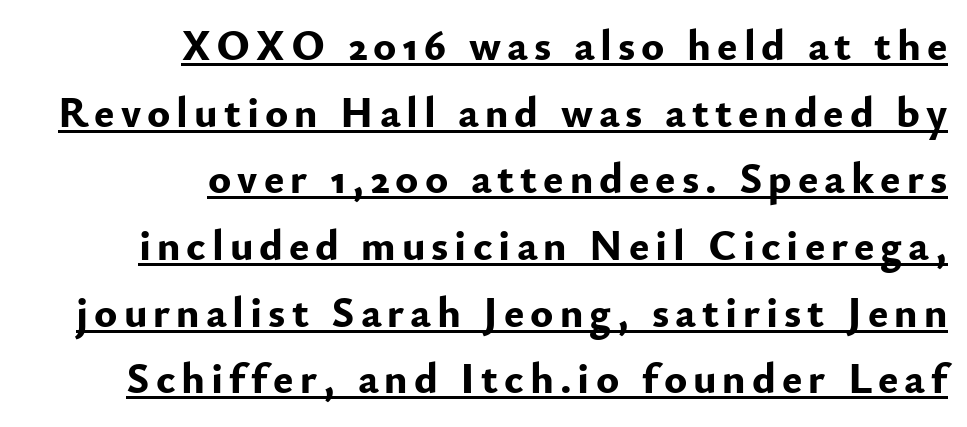
Q: Is the text bold? A: Yes.
Q: Is the text italic (slanted)? A: No, it is upright.
Q: Is the typeface a serif or a sans-serif typeface? A: Sans-serif.
Q: Is the text underlined? A: Yes.
Q: How is the paragraph aligned? A: Right-aligned.
Q: Is the spacing between lines tight, normal or loose? A: Normal.
Q: Width (condensed, normal, or wide)? A: Normal.
Q: Stroke contrast? A: Low.
Q: x-height? A: Small.
Q: Monospaced? A: No.
